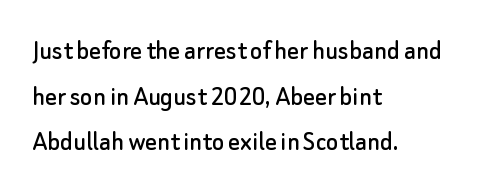
Q: Is the text italic (slanted)? A: No, it is upright.
Q: Is the typeface a serif or a sans-serif typeface? A: Sans-serif.
Q: Is the text underlined? A: No.
Q: How is the paragraph aligned? A: Left-aligned.
Q: Is the spacing between letters normal or unusually wide? A: Normal.
Q: Is the spacing between lines tight, normal or loose? A: Normal.
Q: Width (condensed, normal, or wide)? A: Normal.
Q: Stroke contrast? A: Low.
Q: x-height? A: Small.
Q: Monospaced? A: No.
